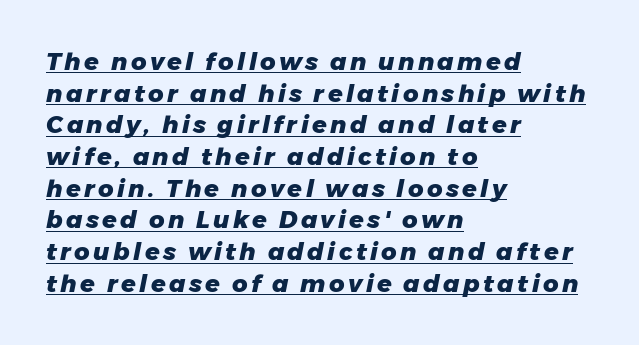
Stroke thickness is high; the sample reads as a true bold. Short and long lines alike share a common starting point at left. A typesetter would call this leading conventional body-copy spacing. A baseline rule has been typeset under these characters. Italic: yes, the glyphs are oblique.
